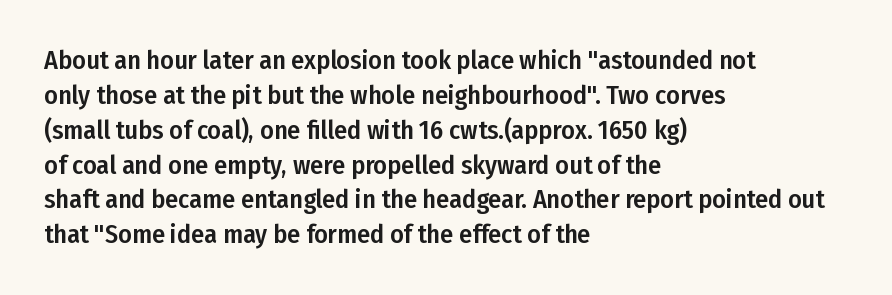
The image shows 26 px text type, upright; set left-aligned, normal line spacing (1.34x), normal letter spacing, not underlined.
